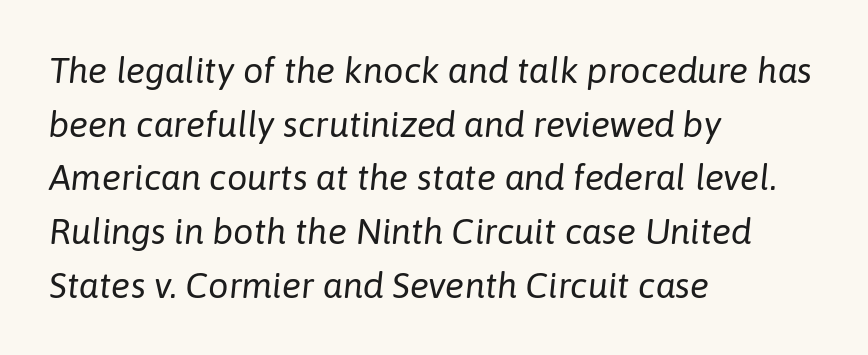
Q: Is the text bold? A: No.
Q: Is the text italic (slanted)? A: Yes, it leans right by about 6 degrees.
Q: Is the text underlined? A: No.
Q: How is the paragraph aligned? A: Left-aligned.
Q: Is the spacing between letters normal or unusually wide? A: Normal.
Q: Is the spacing between lines tight, normal or loose? A: Normal.
Q: Width (condensed, normal, or wide)? A: Normal.
Q: Stroke contrast? A: Low.
Q: x-height? A: Medium.
Q: Monospaced? A: No.
